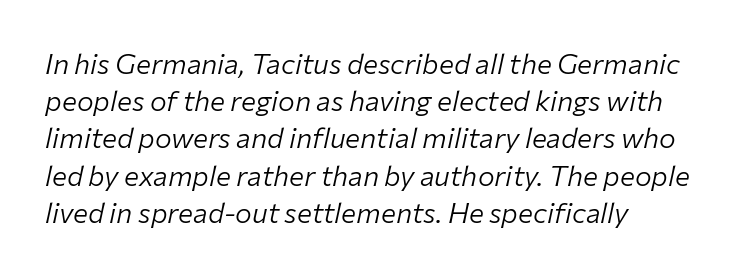
The image shows 28 px light type, italic (leaning right); set left-aligned, normal line spacing (1.33x), normal letter spacing, not underlined; low stroke contrast and a medium x-height.
